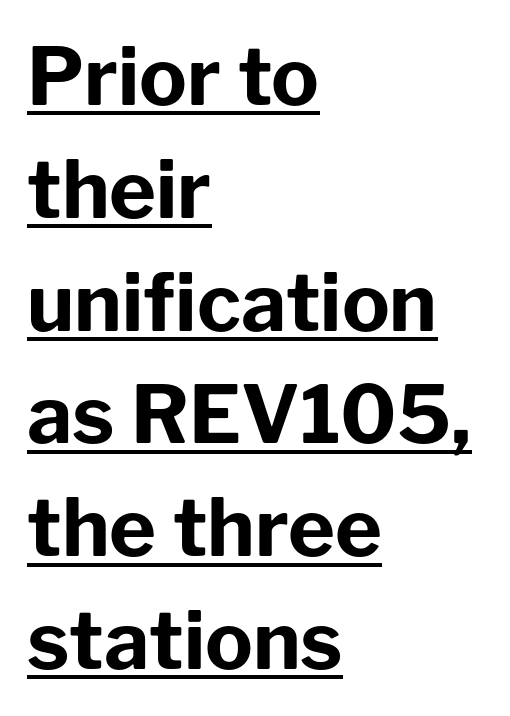
{"serif": "no", "italic": "no", "bold": "yes", "weight": "bold", "width": "normal", "stroke_contrast": "low", "x_height": "medium", "monospaced": "no", "underline": "yes", "align": "left", "line_spacing": "normal", "line_spacing_ratio": 1.41, "letter_spacing": "normal", "letter_spacing_em": 0.0, "glyph_px": 80}
